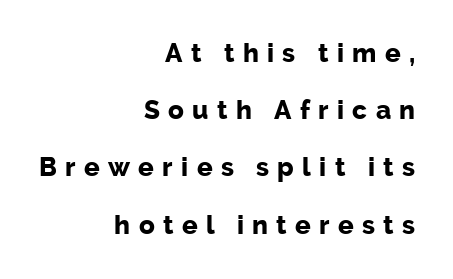
The letters are bold, with thick, heavy strokes. Leading is clearly above the norm, producing a sparse column. Each row of text sits above clean, open space. Posture: straight, roman, zero tilt. Here the glyphs are tracked loosely, breaking word shapes into spaced letters. Layout note: lines flush right.
